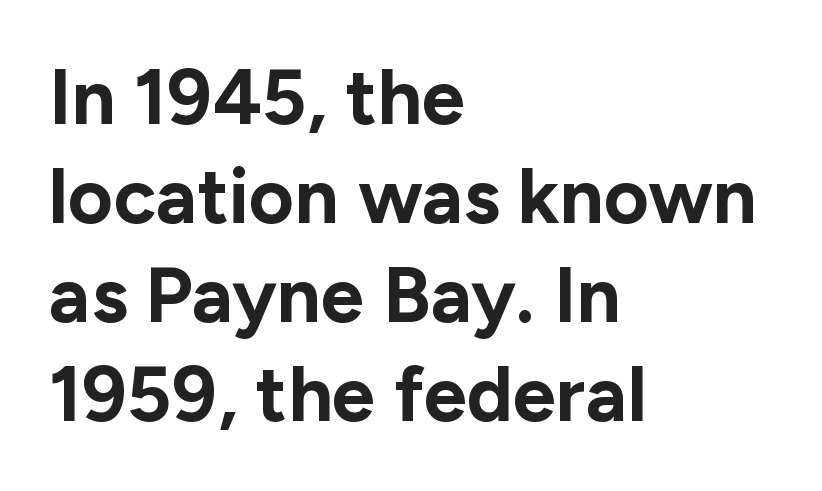
The image shows 78 px bold sans-serif type, upright; set left-aligned, normal line spacing (1.27x), normal letter spacing, not underlined; low stroke contrast and a medium x-height.
